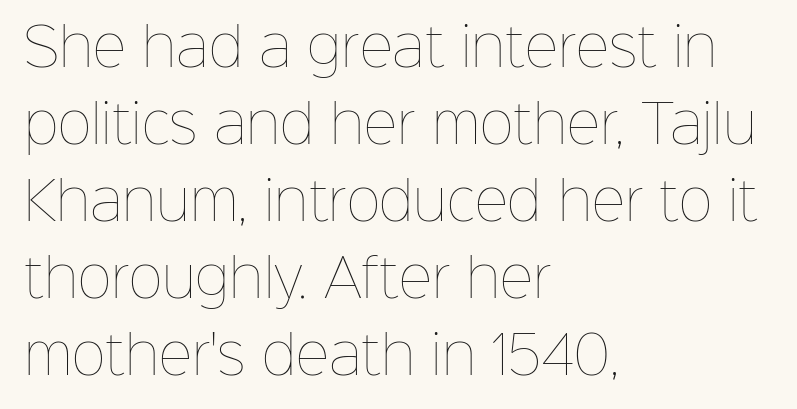
A typesetter would call this leading conventional body-copy spacing. These lines stack with their left ends in a neat column. Do the letters lean? They stand straight. Lines of text with bare space underneath. Stems here are at most as thick as an everyday book face. There is no visible air inserted between adjacent glyphs.
